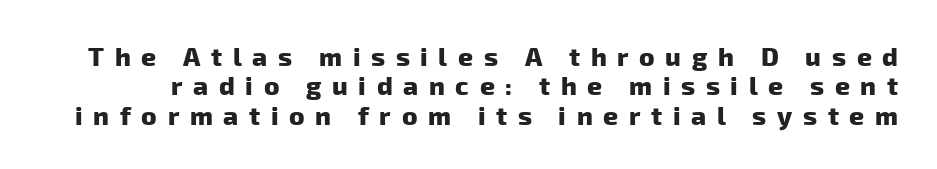
{"bold": "yes", "underline": "no", "line_spacing": "tight", "line_spacing_ratio": 1.13, "letter_spacing": "wide", "letter_spacing_em": 0.41, "glyph_px": 26}
